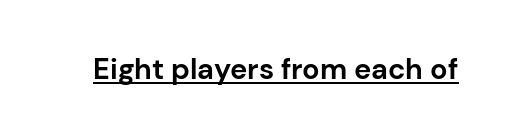
The image shows 29 px bold sans-serif type, upright; set normal letter spacing, underlined; low stroke contrast and a medium x-height.
